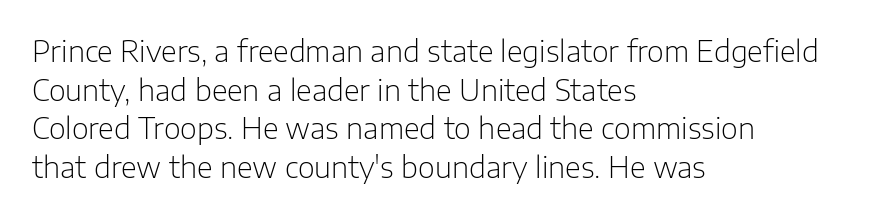
Q: Is the text bold? A: No.
Q: Is the text italic (slanted)? A: No, it is upright.
Q: Is the typeface a serif or a sans-serif typeface? A: Sans-serif.
Q: Is the text underlined? A: No.
Q: How is the paragraph aligned? A: Left-aligned.
Q: Is the spacing between letters normal or unusually wide? A: Normal.
Q: Is the spacing between lines tight, normal or loose? A: Normal.
Q: Width (condensed, normal, or wide)? A: Normal.
Q: Stroke contrast? A: Low.
Q: x-height? A: Medium.
Q: Monospaced? A: No.
